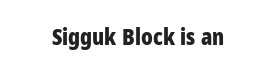
The image shows 23 px bold type, upright; set centered, normal letter spacing, not underlined.
